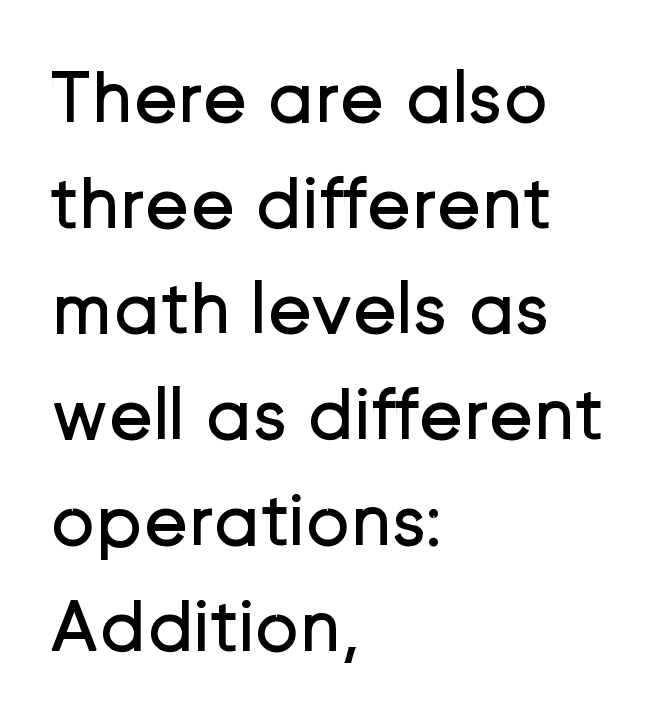
To sum up the face: it is a sans, with no serifs. The passage shown stacks its lines at a standard gap. Has an underline been added? It has not. Stroke mass is kept to a normal reading level or below. The axis of the letterforms is exactly vertical.
